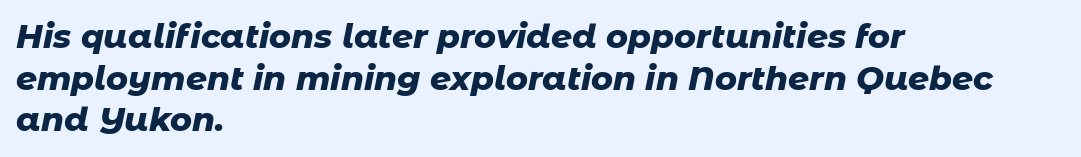
{"italic": "yes", "lean": "right", "slant_degrees": 11, "bold": "yes", "weight": "heavy", "width": "normal", "stroke_contrast": "low", "x_height": "medium", "monospaced": "no", "underline": "no", "align": "left", "line_spacing": "normal", "line_spacing_ratio": 1.26, "letter_spacing": "normal", "letter_spacing_em": 0.0, "glyph_px": 33}
